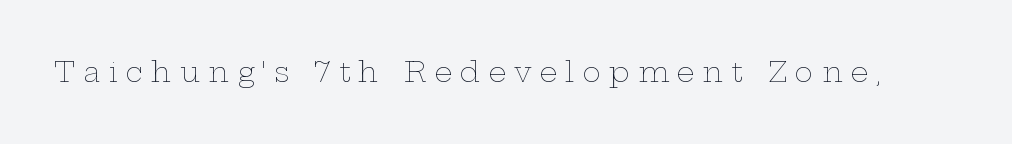
The image shows 28 px thin, wide type, upright; set unusually wide letter spacing (+0.29 em), not underlined; low stroke contrast and a medium x-height.
